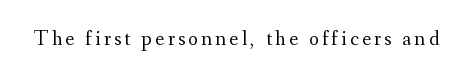
The image shows 21 px text type, upright; set not underlined.
